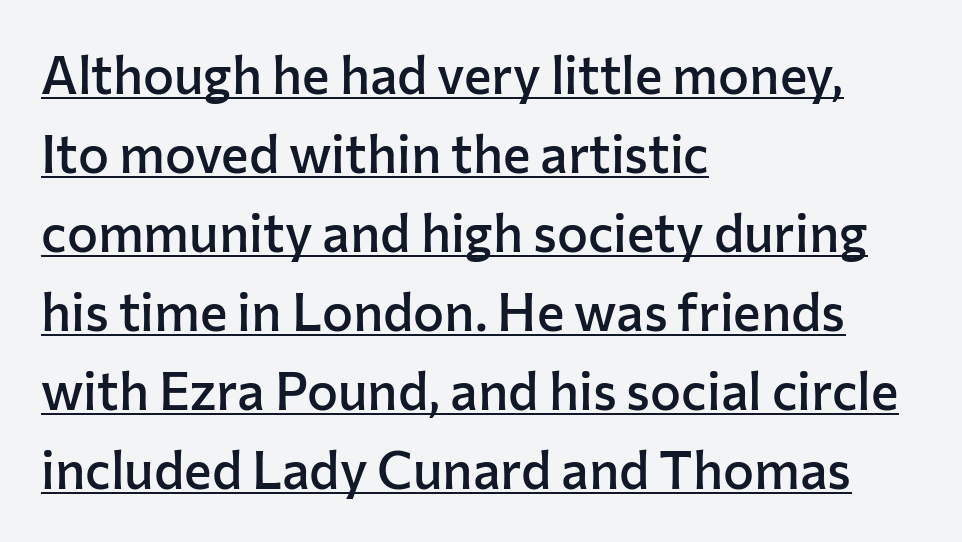
Regular leading. Does the weight exceed regular? Yes, but only to semibold. It's the straight-up-and-down kind of type. What decoration does the sample have? An underline. Look at the tracking — it's just the regular setting, nothing added. Do the characters align in a grid? No, the font is proportional.
